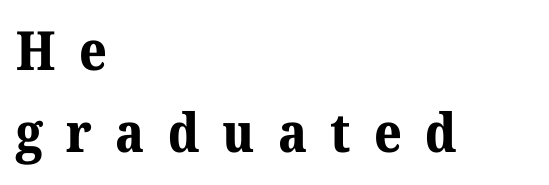
The image shows 54 px bold serif type, upright; set left-aligned, normal line spacing (1.51x), unusually wide letter spacing (+0.43 em), not underlined; medium stroke contrast and a medium x-height.
